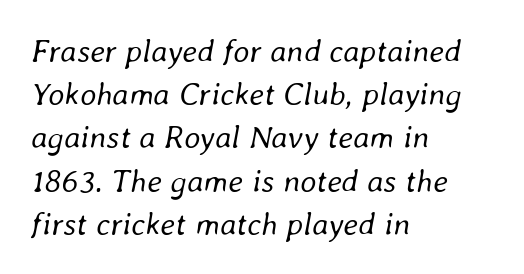
Bare-footed words on every line. A typesetter would call this proportional, since set widths differ per character. The font is comparable to plain body text, perhaps lighter. Letter spacing: default. How would I describe the line gaps? Plain and ordinary. All the whitespace from short lines collects on the right.
